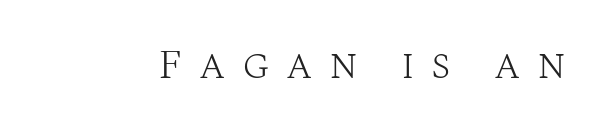
The image shows 42 px light serif type, upright; set unusually wide letter spacing (+0.39 em), not underlined; medium stroke contrast and a large x-height.
